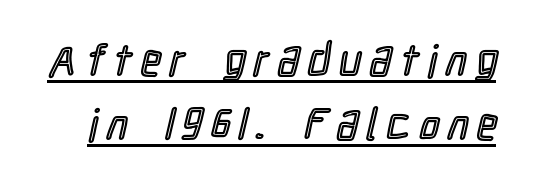
The image shows 44 px condensed type; set normal line spacing (1.46x), unusually wide letter spacing (+0.21 em), underlined; a medium x-height.
